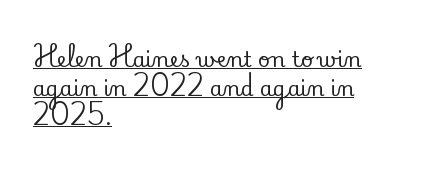
Line beginnings align vertically; line endings do not. Leading: standard. The horizontal fit of the characters is conventional and even. Ordinary non-slanted type is in use. Caption: lettering with a line underneath.
